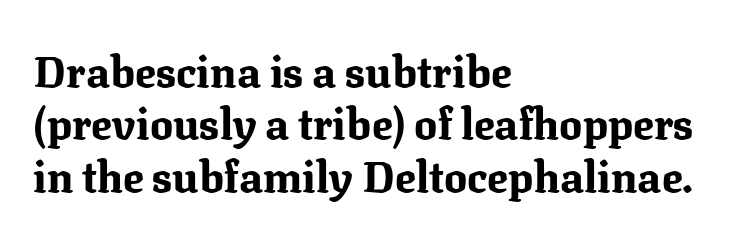
The image shows 43 px bold serif type, upright; set left-aligned, line spacing 1.22x, normal letter spacing, not underlined; medium stroke contrast and a medium x-height.
